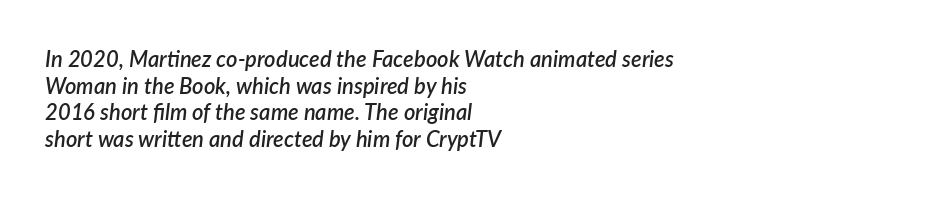
{"italic": "yes", "lean": "right", "slant_degrees": 7, "bold": "semi", "underline": "no", "align": "left", "line_spacing_ratio": 1.21, "letter_spacing": "normal", "letter_spacing_em": 0.0, "glyph_px": 22}
